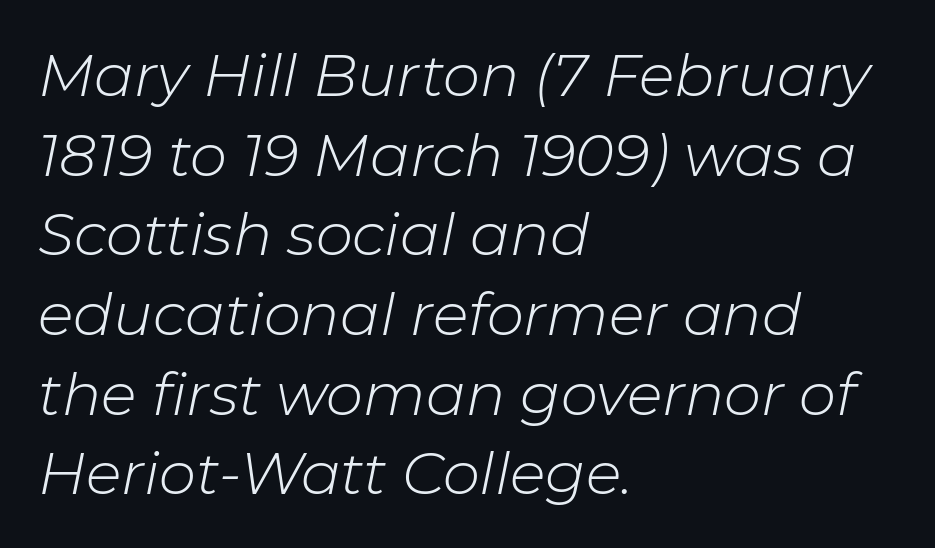
The image shows 59 px light type, italic (leaning right); set left-aligned, normal line spacing (1.35x), normal letter spacing, not underlined; low stroke contrast and a medium x-height.
